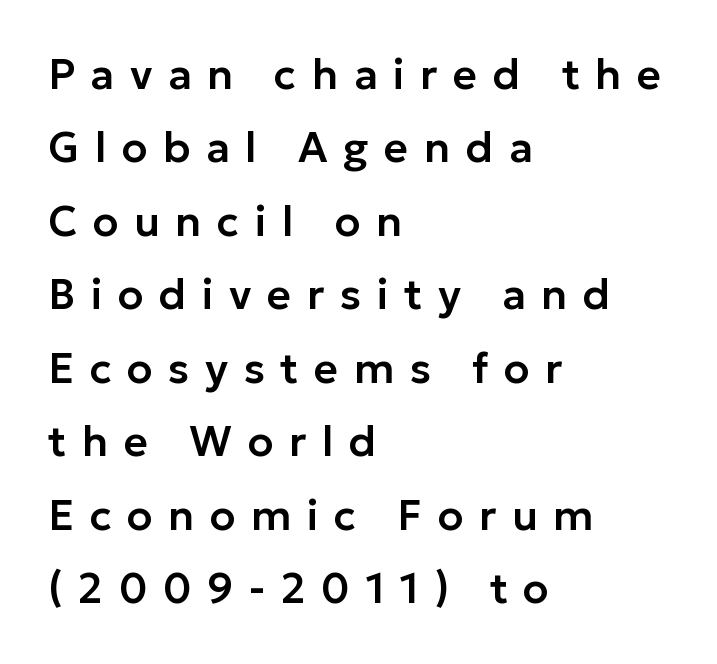
Quick note: not italic, upright. Left-aligned paragraph, ragged on the right. A typesetter would call this proportional, since set widths differ per character. Is this a sans? Yes — the strokes have no serifs. Anything drawn beneath the words? Only blank space.
